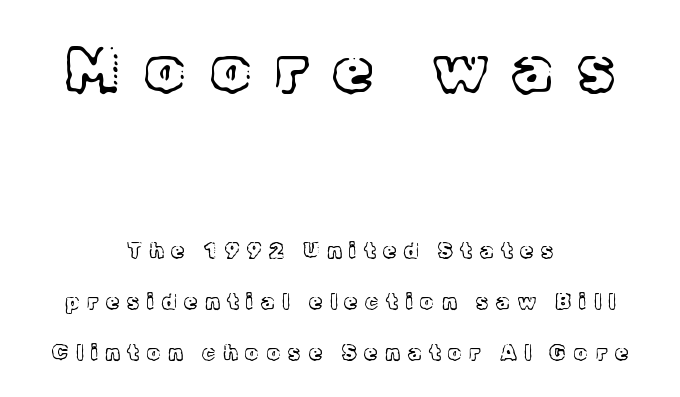
These glyphs show unthickened strokes, regular width or finer. Each line is balanced around a shared central axis. No italicization has been applied; the sample stays upright. Students, note that the glyphs here are deliberately spaced far apart. The letters in the upper block stand taller than those in the block below. Serifs: yes, visible at the terminals of the letterforms.
